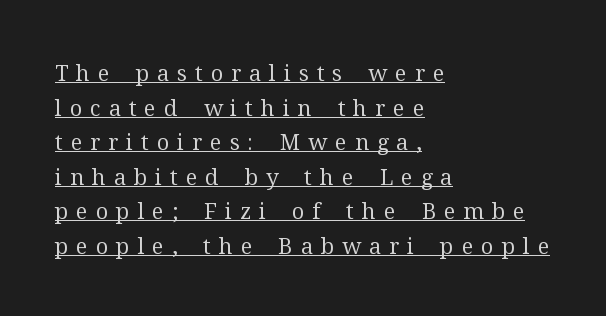
The image shows 22 px text type, upright; set left-aligned, normal line spacing (1.57x), unusually wide letter spacing (+0.36 em), underlined.
